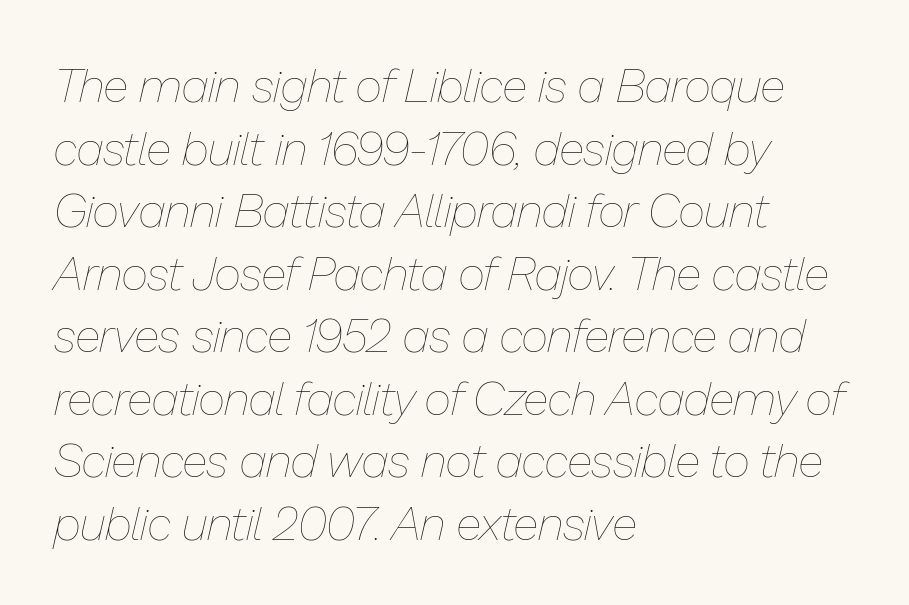
Honestly, the row spacing looks completely unremarkable. A typesetter would call this zero additional tracking. The paragraph shown leans on its left margin. Just letters on the line, the space beneath them empty. Would a proofreader flag this as italicized? Yes. Looks like regular typesetting: each glyph gets only the width it needs.
